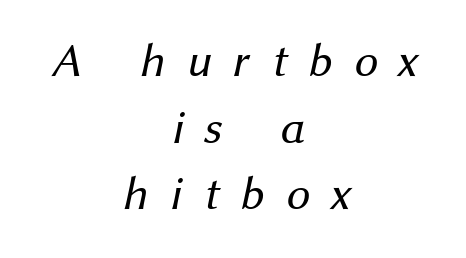
How are the letters spaced? Widely, with obvious added tracking. Plain, unruled lines of type. A quiet, ordinary-to-light weight characterises the typeface. No feet cap the strokes, marking this as sans-serif type. Note the varied advance widths — an 'i' is clearly narrower than an 'm'. Normally led — the rows are evenly, conventionally spaced.
